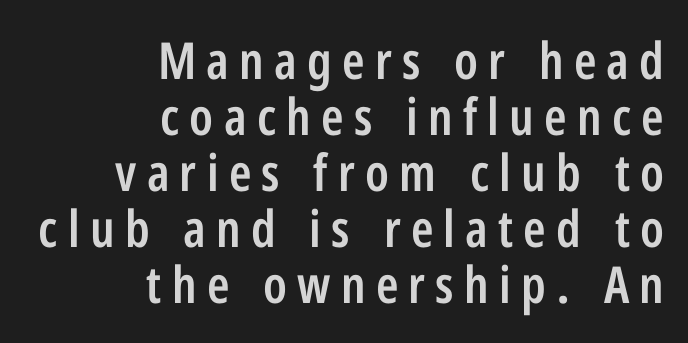
Is there any slant? The stems are plumb. The rendering shows plain stroke endings on the letterforms — a sans-serif design. The words here are not underlined. The compositor pushed each line to the right boundary. Notice the strokes are somewhat thickened but not fully heavy: this is a semibold. Each word looks stretched out because of the extra space between its letters.
